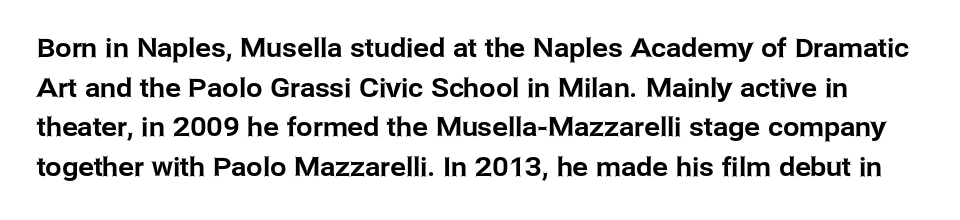
The image shows 26 px text type, upright; set normal line spacing (1.52x), normal letter spacing, not underlined.
